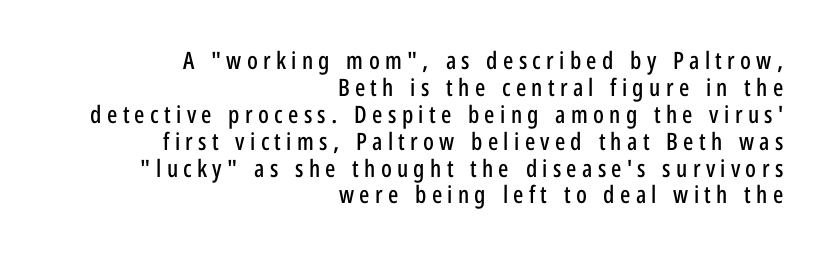
The image shows 24 px text type, upright; set right-aligned, tight line spacing (1.12x), unusually wide letter spacing (+0.22 em), not underlined.
